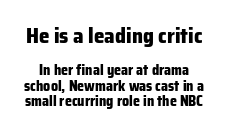
Q: Is the text bold? A: Yes.
Q: Is the text italic (slanted)? A: No, it is upright.
Q: Is the text underlined? A: No.
Q: Is the spacing between letters normal or unusually wide? A: Normal.
Q: Is the spacing between lines tight, normal or loose? A: Tight.
Q: Which block of text is set in a larger size, the first (top) or the second (bottom)? A: The first (top) one.
